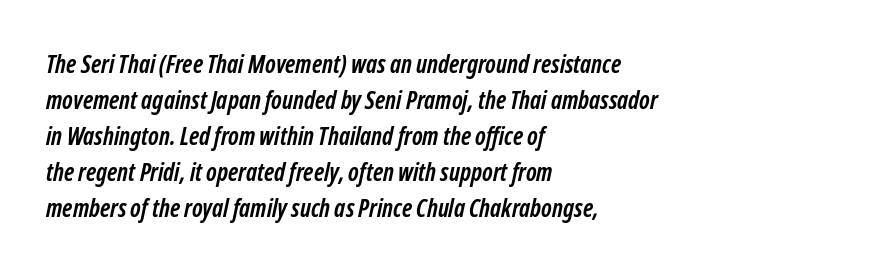
Look at the tracking — it's just the regular setting, nothing added. Honestly, the row spacing looks completely unremarkable. Plain, unruled lines of type. The compositor pushed each line to the left boundary. I'd describe the lettering as bold — thick and assertive.
